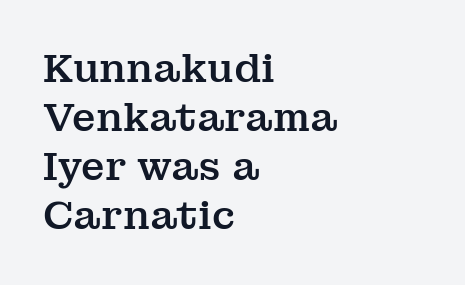
The image shows 39 px serif type, upright; set left-aligned, normal line spacing (1.26x), normal letter spacing, not underlined; medium stroke contrast and a medium x-height.
